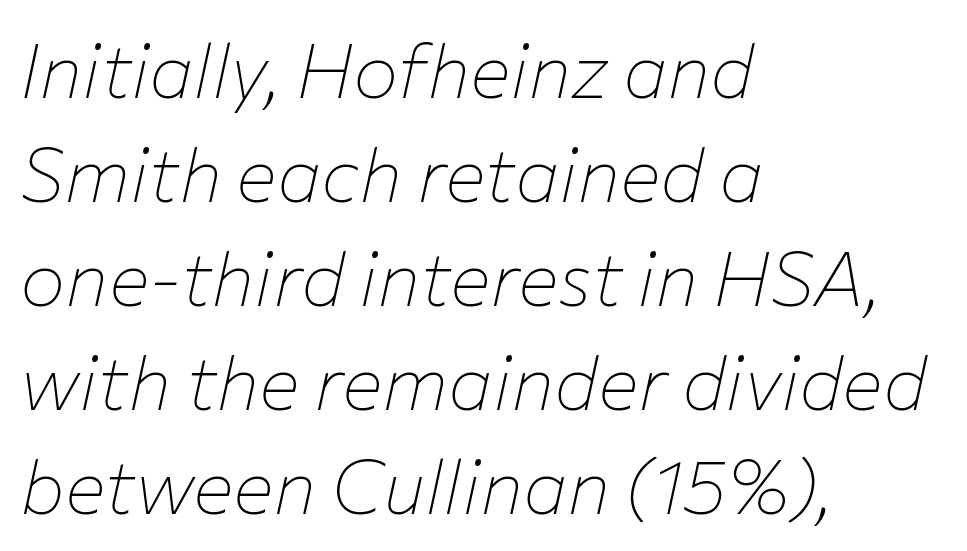
Q: Is the text bold? A: No.
Q: Is the text italic (slanted)? A: Yes, it leans right by about 12 degrees.
Q: Is the text underlined? A: No.
Q: How is the paragraph aligned? A: Left-aligned.
Q: Is the spacing between letters normal or unusually wide? A: Normal.
Q: Is the spacing between lines tight, normal or loose? A: Normal.
Q: Width (condensed, normal, or wide)? A: Normal.
Q: Stroke contrast? A: Low.
Q: x-height? A: Medium.
Q: Monospaced? A: No.
